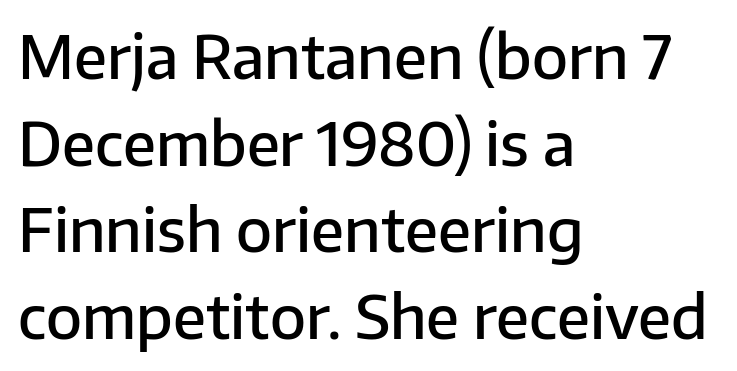
{"serif": "no", "italic": "no", "bold": "semi", "weight": "semibold", "width": "normal", "stroke_contrast": "low", "x_height": "medium", "monospaced": "no", "underline": "no", "align": "left", "line_spacing": "normal", "line_spacing_ratio": 1.47, "letter_spacing": "normal", "letter_spacing_em": 0.0, "glyph_px": 59}
